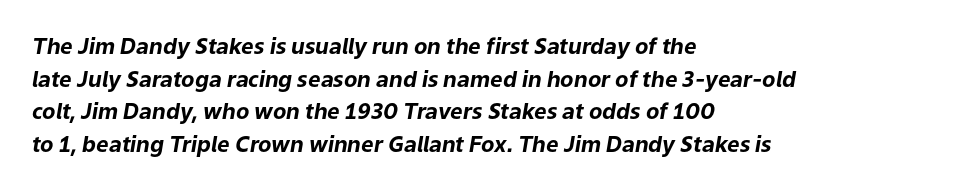
The image shows 22 px bold type, italic (leaning right); set left-aligned, normal line spacing (1.48x), normal letter spacing, not underlined.
